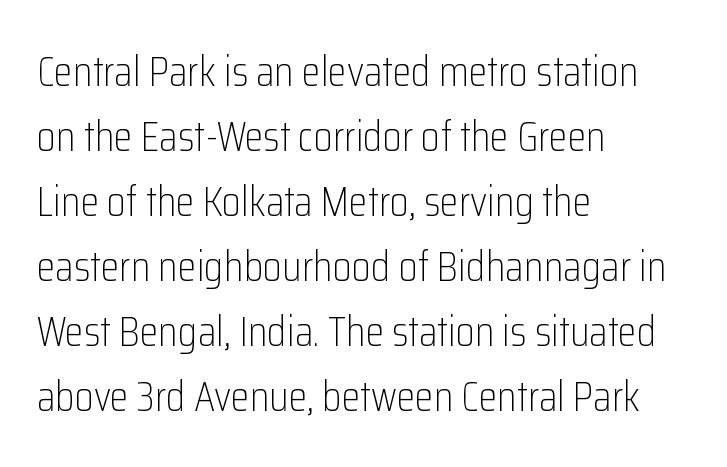
The image shows 43 px light, condensed sans-serif type, upright; set left-aligned, normal line spacing (1.51x), normal letter spacing, not underlined; low stroke contrast and a medium x-height.
